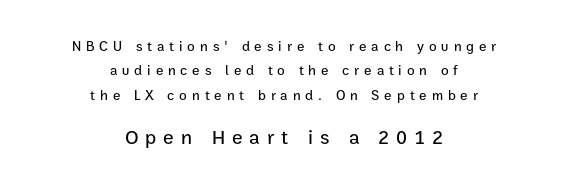
Q: Is the text italic (slanted)? A: No, it is upright.
Q: Is the text underlined? A: No.
Q: How is the paragraph aligned? A: Centered.
Q: Is the spacing between letters normal or unusually wide? A: Unusually wide.
Q: Which block of text is set in a larger size, the first (top) or the second (bottom)? A: The second (bottom) one.
